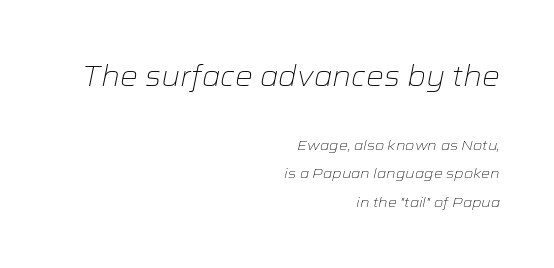
Q: Is the text bold? A: No.
Q: Is the text italic (slanted)? A: Yes, it leans right by about 12 degrees.
Q: Is the text underlined? A: No.
Q: How is the paragraph aligned? A: Right-aligned.
Q: Is the spacing between letters normal or unusually wide? A: Normal.
Q: Is the spacing between lines tight, normal or loose? A: Loose.
Q: Which block of text is set in a larger size, the first (top) or the second (bottom)? A: The first (top) one.
Q: Width (condensed, normal, or wide)? A: Wide.
Q: Stroke contrast? A: Low.
Q: x-height? A: Medium.
Q: Monospaced? A: No.
